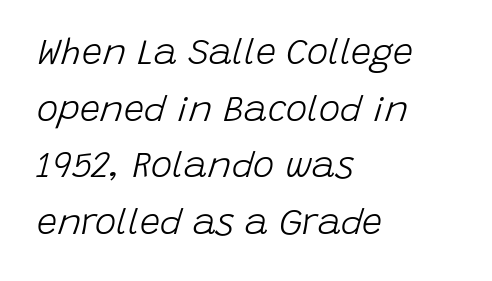
The image shows 36 px light type, italic (leaning right); set left-aligned, normal line spacing (1.57x), normal letter spacing, not underlined; low stroke contrast and a large x-height.
